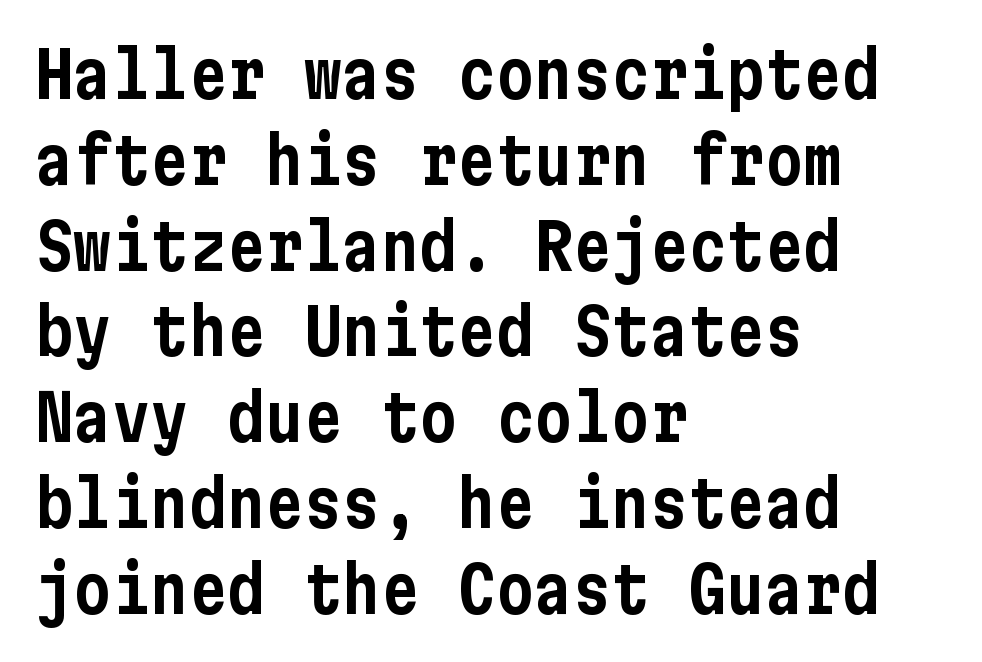
The image shows 64 px condensed sans-serif type, upright; set left-aligned, normal line spacing (1.34x), normal letter spacing, not underlined; low stroke contrast and a medium x-height.
